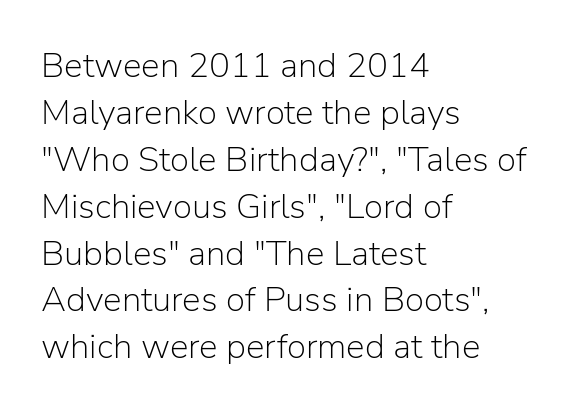
{"serif": "no", "italic": "no", "bold": "no", "weight": "light", "width": "normal", "stroke_contrast": "low", "x_height": "medium", "monospaced": "no", "underline": "no", "align": "left", "line_spacing": "normal", "line_spacing_ratio": 1.34, "letter_spacing": "normal", "letter_spacing_em": 0.0, "glyph_px": 35}
